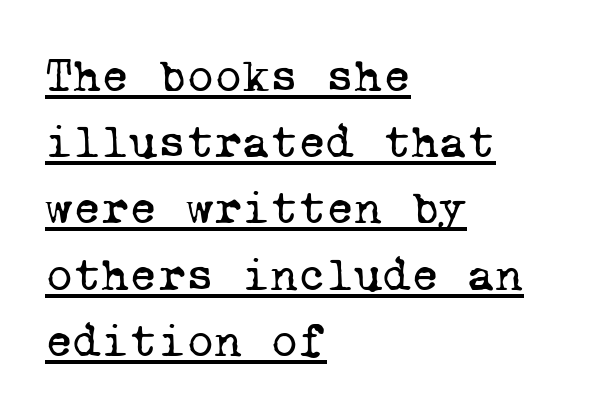
{"serif": "yes", "bold": "no", "weight": "regular", "width": "normal", "stroke_contrast": "low", "x_height": "medium", "monospaced": "yes", "underline": "yes", "align": "left", "line_spacing": "normal", "line_spacing_ratio": 1.38, "letter_spacing": "normal", "letter_spacing_em": 0.0, "glyph_px": 48}
